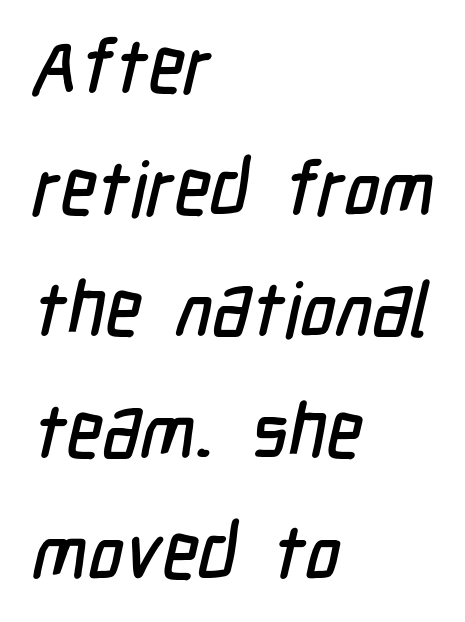
Q: Is the typeface a serif or a sans-serif typeface? A: Sans-serif.
Q: Is the text underlined? A: No.
Q: How is the paragraph aligned? A: Left-aligned.
Q: Is the spacing between letters normal or unusually wide? A: Normal.
Q: Is the spacing between lines tight, normal or loose? A: Normal.
Q: Width (condensed, normal, or wide)? A: Condensed.
Q: Stroke contrast? A: Low.
Q: x-height? A: Medium.
Q: Monospaced? A: No.
